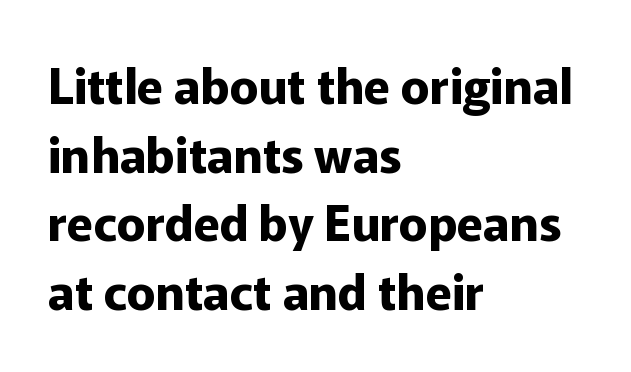
{"serif": "no", "italic": "no", "bold": "yes", "weight": "bold", "width": "normal", "stroke_contrast": "low", "x_height": "medium", "monospaced": "no", "underline": "no", "align": "left", "line_spacing": "normal", "line_spacing_ratio": 1.43, "letter_spacing": "normal", "letter_spacing_em": 0.0, "glyph_px": 48}
